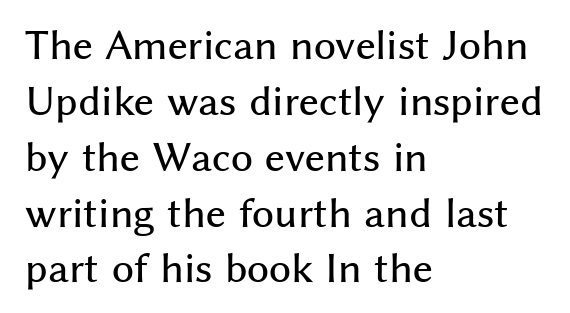
Q: Is the text italic (slanted)? A: No, it is upright.
Q: Is the typeface a serif or a sans-serif typeface? A: Sans-serif.
Q: Is the text underlined? A: No.
Q: How is the paragraph aligned? A: Left-aligned.
Q: Is the spacing between letters normal or unusually wide? A: Normal.
Q: Is the spacing between lines tight, normal or loose? A: Normal.
Q: Width (condensed, normal, or wide)? A: Normal.
Q: Stroke contrast? A: Medium.
Q: x-height? A: Medium.
Q: Monospaced? A: No.
